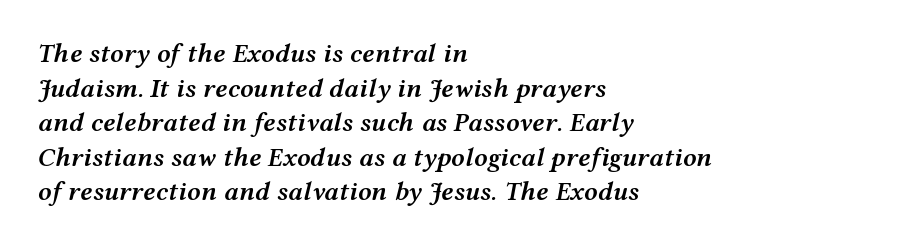
Caption: semibold face, moderately heavy strokes. The axis of the letterforms is tilted away from vertical. The passage shown has conventional tracking throughout. A student would call this left alignment; a typographer would say flush left, rag right. Just letters on the line, the space beneath them empty.
